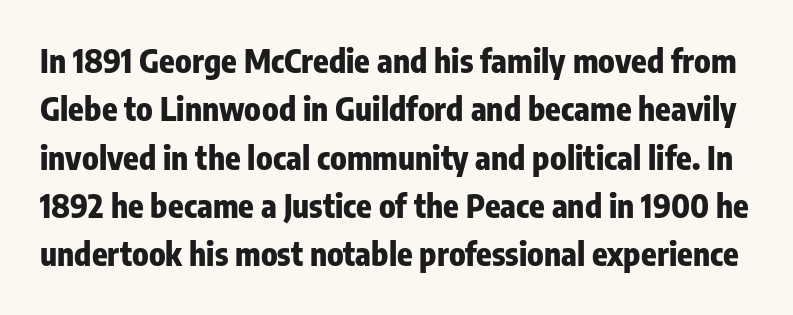
The area under the type is left untouched. You can tell it's not italic because the verticals are truly vertical. The rendering keeps characters at their native spacing. On the weight axis this lands at bold, roughly 700. Here the designer chose a conventional face with non-uniform glyph widths.
